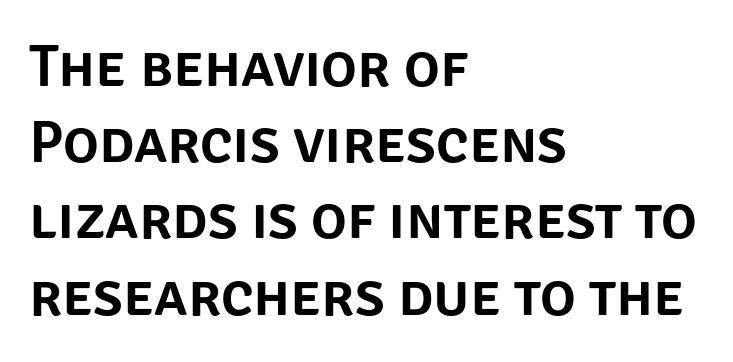
The image shows 60 px sans-serif type, upright; set left-aligned, normal line spacing (1.27x), normal letter spacing, not underlined; low stroke contrast and a large x-height.
